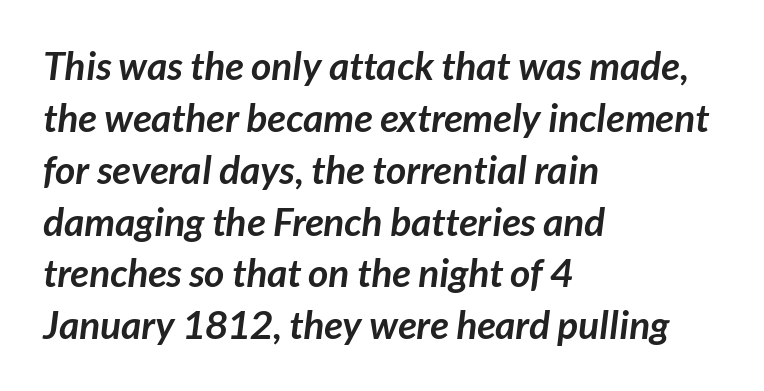
This sample uses plain, unmodified letter spacing. Emphasis by weight is at full strength: bold. What's the leading like? Ordinary, nothing unusual. Do the characters align in a grid? No, the font is proportional.
